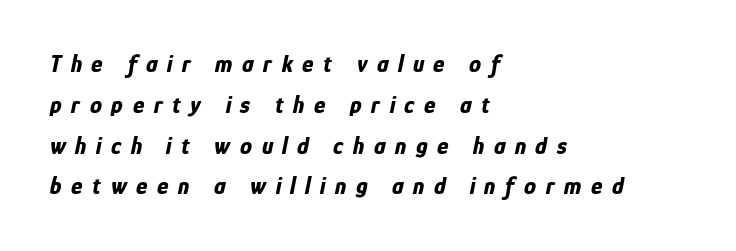
Reading down the block, your eye returns to a fixed left position each line. Pretty heavy lettering here — definitely bold. Observe the wide spacing: letters keep a clear distance from each other. An italicized treatment has been applied to the whole sample.
